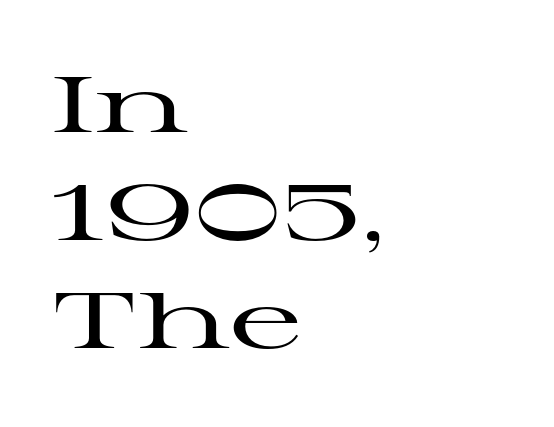
The image shows 79 px wide serif type, upright; set left-aligned, normal line spacing (1.37x), normal letter spacing, not underlined; high stroke contrast and a medium x-height.
